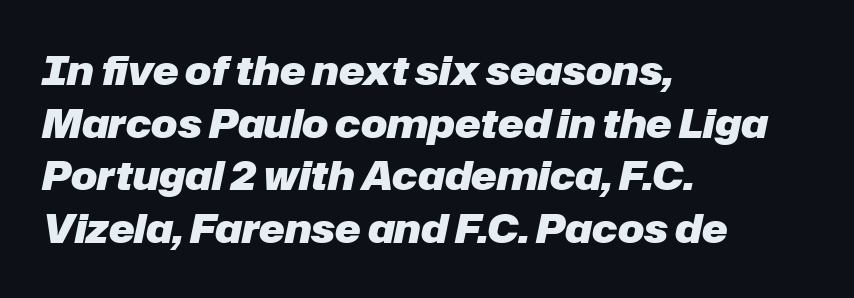
The space directly below the letters is spotless. Heavy-handed strokes throughout: this text is bold. When letters slant like this, we call the style italic. The type is set solid horizontally, with unmodified tracking.
